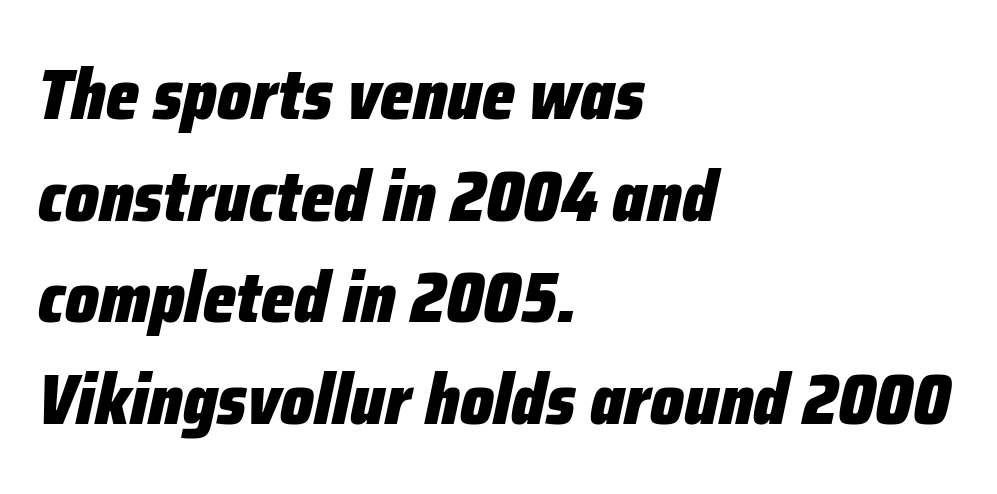
Q: Is the text bold? A: Yes.
Q: Is the text italic (slanted)? A: Yes, it leans right by about 12 degrees.
Q: Is the text underlined? A: No.
Q: How is the paragraph aligned? A: Left-aligned.
Q: Is the spacing between letters normal or unusually wide? A: Normal.
Q: Is the spacing between lines tight, normal or loose? A: Normal.
Q: Width (condensed, normal, or wide)? A: Condensed.
Q: Stroke contrast? A: Low.
Q: x-height? A: Medium.
Q: Monospaced? A: No.
